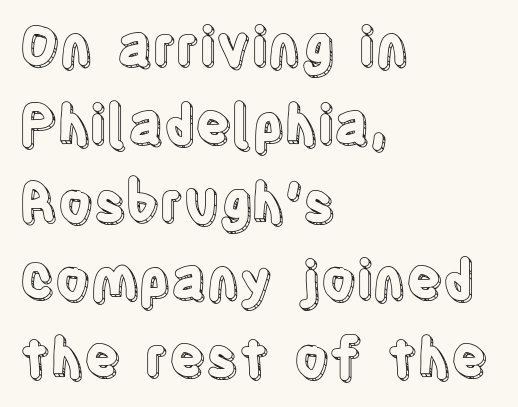
{"italic": "no", "width": "condensed", "x_height": "large", "monospaced": "no", "underline": "no", "align": "left", "line_spacing": "normal", "line_spacing_ratio": 1.44, "letter_spacing": "normal", "letter_spacing_em": 0.0, "glyph_px": 54}
